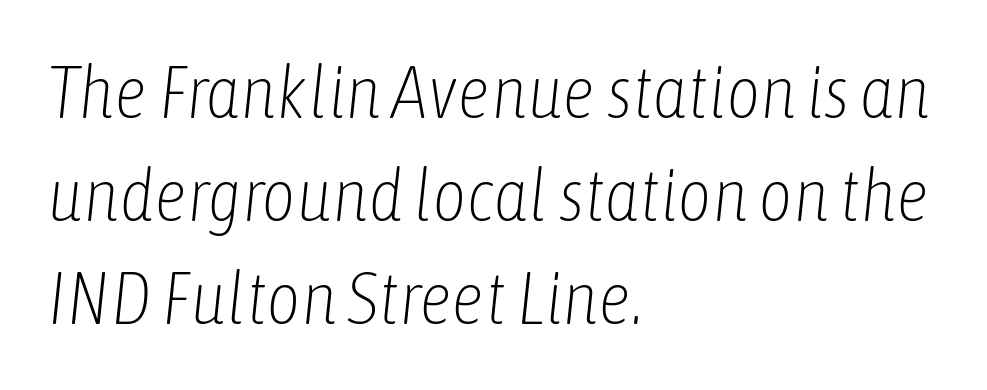
Decoration check: the copy has no underline. The passage shown is typed in a proportional face where columns would drift. The passage shown has conventional tracking throughout. The lines are quadded left. The face looks like a standard text weight, possibly lighter. This block has exactly the height ordinary leading produces.
